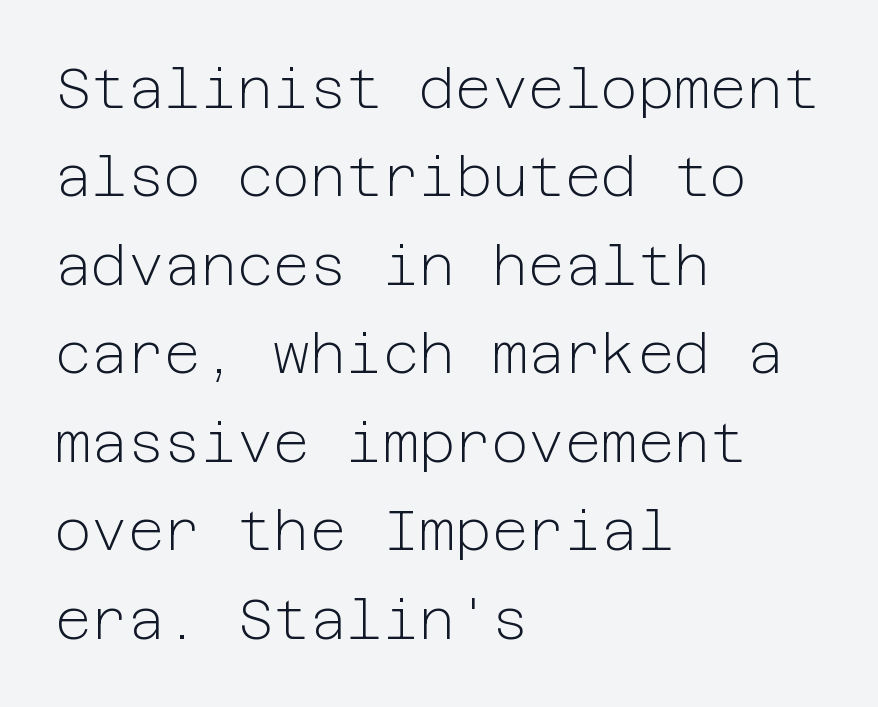
The image shows 56 px light sans-serif type, upright; set left-aligned, normal line spacing (1.58x), normal letter spacing, not underlined; low stroke contrast and a medium x-height.
